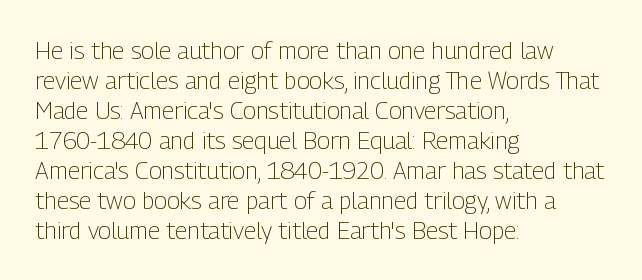
Q: Is the text bold? A: No.
Q: Is the text italic (slanted)? A: No, it is upright.
Q: Is the text underlined? A: No.
Q: How is the paragraph aligned? A: Left-aligned.
Q: Is the spacing between letters normal or unusually wide? A: Normal.
Q: Is the spacing between lines tight, normal or loose? A: Normal.
